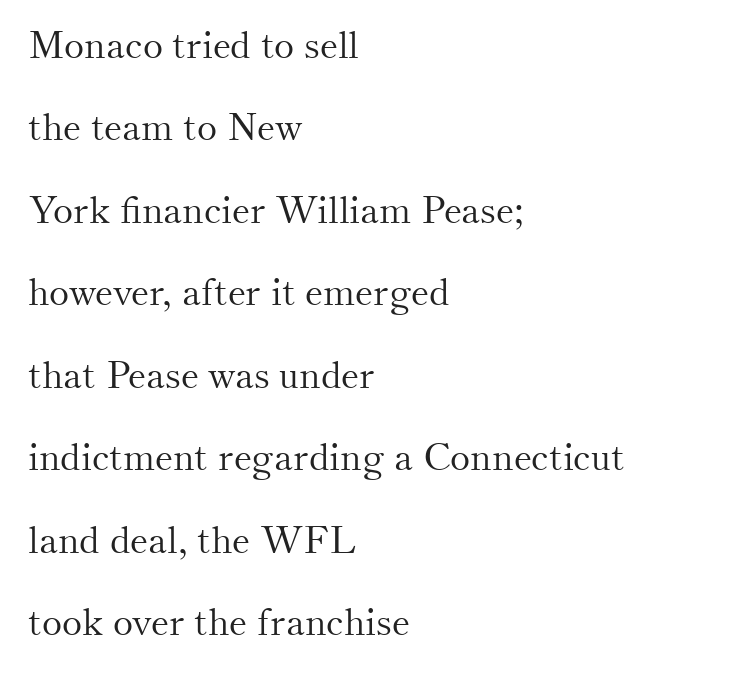
Q: Is the text bold? A: No.
Q: Is the text italic (slanted)? A: No, it is upright.
Q: Is the typeface a serif or a sans-serif typeface? A: Serif.
Q: Is the text underlined? A: No.
Q: How is the paragraph aligned? A: Left-aligned.
Q: Is the spacing between letters normal or unusually wide? A: Normal.
Q: Is the spacing between lines tight, normal or loose? A: Loose.
Q: Width (condensed, normal, or wide)? A: Normal.
Q: Stroke contrast? A: Medium.
Q: x-height? A: Small.
Q: Monospaced? A: No.
